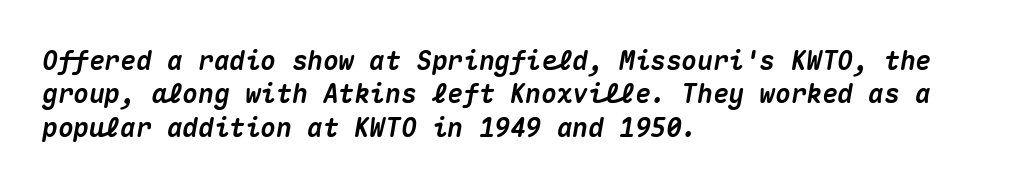
The image shows 26 px bold type, italic (leaning right); set left-aligned, normal line spacing (1.28x), normal letter spacing, not underlined.
